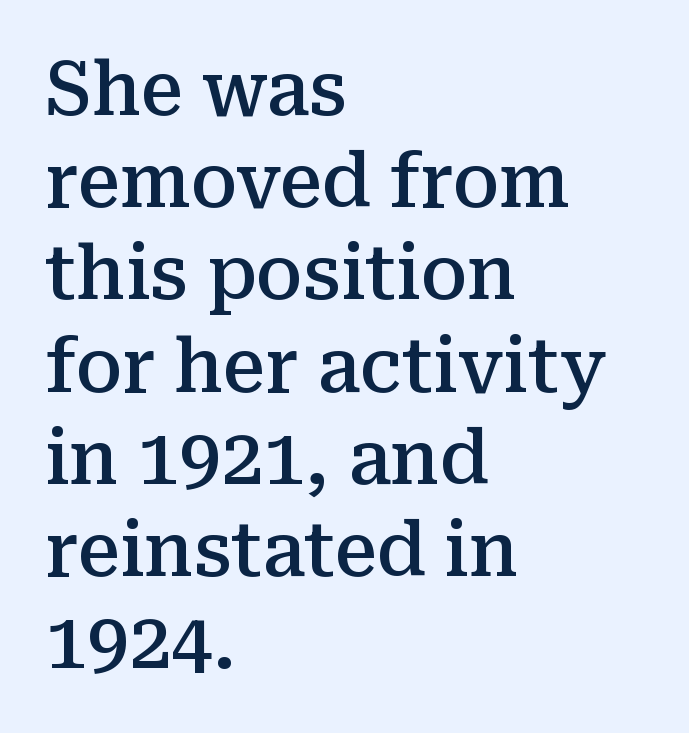
{"serif": "yes", "italic": "no", "bold": "semi", "weight": "semibold", "width": "normal", "stroke_contrast": "medium", "x_height": "medium", "monospaced": "no", "underline": "no", "align": "left", "line_spacing_ratio": 1.23, "letter_spacing": "normal", "letter_spacing_em": 0.0, "glyph_px": 75}
